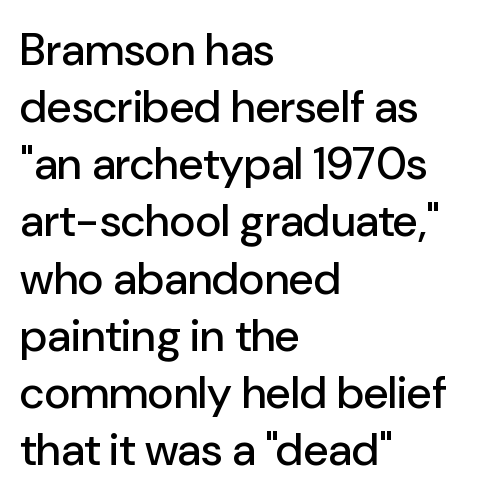
Q: Is the text italic (slanted)? A: No, it is upright.
Q: Is the typeface a serif or a sans-serif typeface? A: Sans-serif.
Q: Is the text underlined? A: No.
Q: How is the paragraph aligned? A: Left-aligned.
Q: Is the spacing between letters normal or unusually wide? A: Normal.
Q: Is the spacing between lines tight, normal or loose? A: Normal.
Q: Width (condensed, normal, or wide)? A: Normal.
Q: Stroke contrast? A: Low.
Q: x-height? A: Medium.
Q: Monospaced? A: No.
